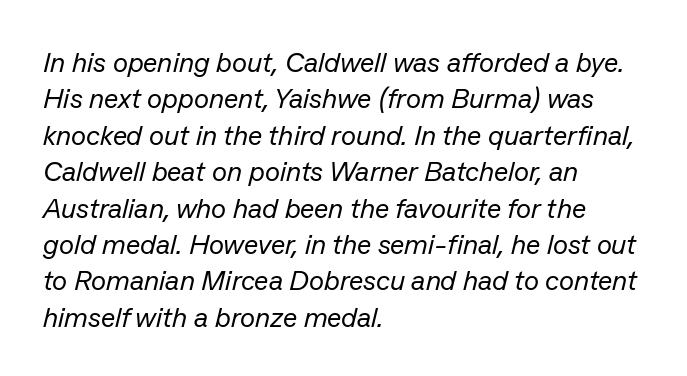
Q: Is the text bold? A: No.
Q: Is the text italic (slanted)? A: Yes, it leans right by about 13 degrees.
Q: Is the text underlined? A: No.
Q: How is the paragraph aligned? A: Left-aligned.
Q: Is the spacing between letters normal or unusually wide? A: Normal.
Q: Is the spacing between lines tight, normal or loose? A: Normal.
Q: Width (condensed, normal, or wide)? A: Normal.
Q: Stroke contrast? A: Low.
Q: x-height? A: Medium.
Q: Monospaced? A: No.
